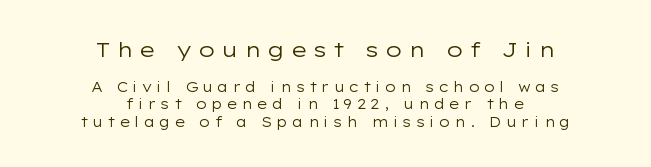
The passage shown has open, widely tracked lettering throughout. Every row of glyphs is offset so its center matches the block's center. This layout puts the oversized block above and the modest block below. Ascenders rise straight up at ninety degrees. Descenders hang freely into open space. The strokes are not fattened; the text isn't bold.
